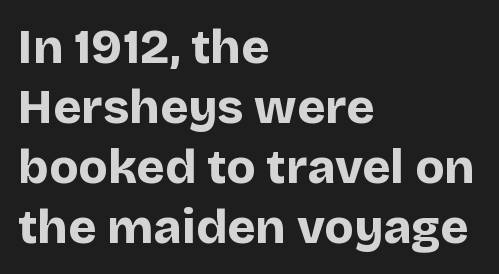
The passage shown is not underscored anywhere. The lettering holds an erect, upright posture throughout. A typesetter would call this zero additional tracking. Think of a printed novel: that variable character pitch is what you see here. The face used here is a sans, in the tradition of grotesques and geometrics. Where is the straight margin? On the left.
